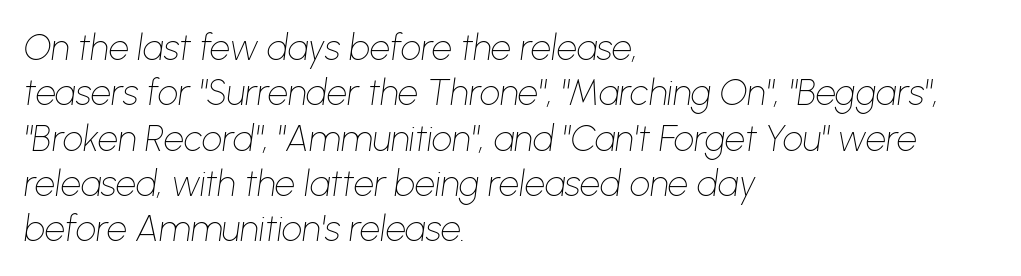
Q: Is the text bold? A: No.
Q: Is the text italic (slanted)? A: Yes, it leans right by about 8 degrees.
Q: Is the text underlined? A: No.
Q: How is the paragraph aligned? A: Left-aligned.
Q: Is the spacing between letters normal or unusually wide? A: Normal.
Q: Is the spacing between lines tight, normal or loose? A: Normal.
Q: Width (condensed, normal, or wide)? A: Normal.
Q: Stroke contrast? A: Low.
Q: x-height? A: Medium.
Q: Monospaced? A: No.
